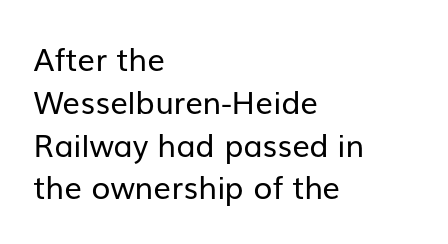
Q: Is the text bold? A: No.
Q: Is the text italic (slanted)? A: No, it is upright.
Q: Is the typeface a serif or a sans-serif typeface? A: Sans-serif.
Q: Is the text underlined? A: No.
Q: How is the paragraph aligned? A: Left-aligned.
Q: Is the spacing between letters normal or unusually wide? A: Normal.
Q: Is the spacing between lines tight, normal or loose? A: Normal.
Q: Width (condensed, normal, or wide)? A: Normal.
Q: Stroke contrast? A: Low.
Q: x-height? A: Medium.
Q: Monospaced? A: No.
